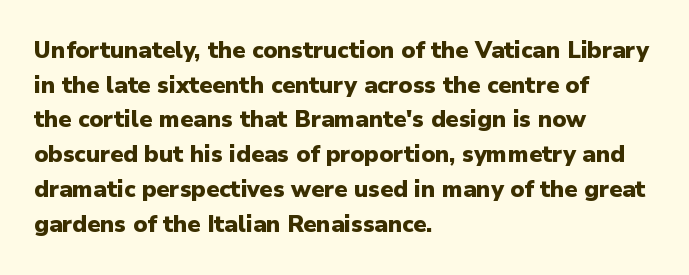
The image shows 23 px bold type, upright; set left-aligned, normal line spacing (1.51x), normal letter spacing, not underlined.
